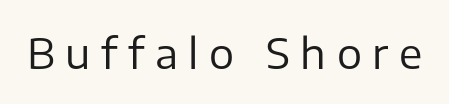
Bold? No — there's no thickening of the strokes. Has an underline been added? It has not. Spacing between characters has been opened up far beyond the box default. You could not count columns in this text — the font is proportionally spaced.
